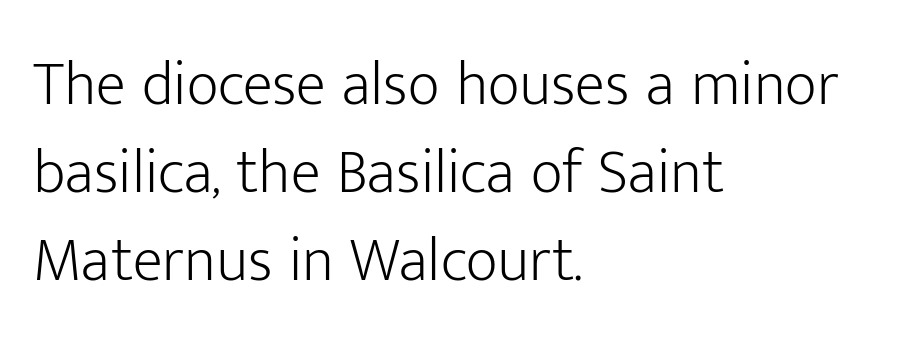
The image shows 62 px light sans-serif type, upright; set left-aligned, normal line spacing (1.42x), normal letter spacing, not underlined; low stroke contrast and a medium x-height.
